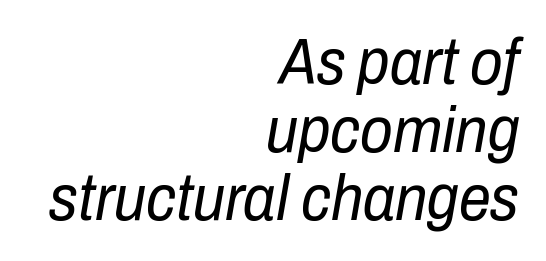
Descenders are the only things crossing below the line. The letters advance in unequal steps, a hallmark of proportional type. This rendering uses right alignment, leaving the left contour irregular. The typeface has the unassuming heft of standard copy or less. Is there much room between lines? No — they nearly touch. Rendered with sloped, italic letterforms.
